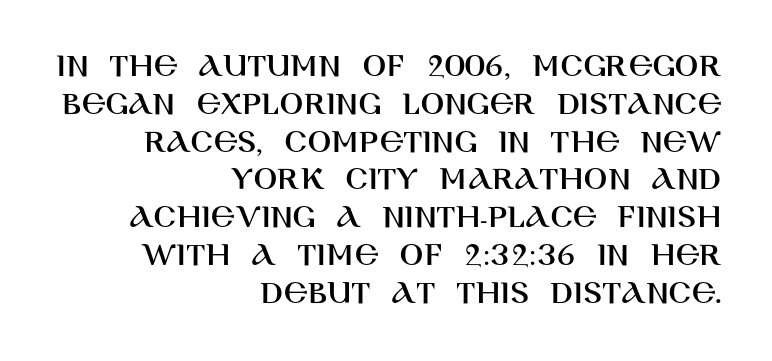
The image shows 35 px sans-serif type, upright; set right-aligned, tight line spacing (1.08x), normal letter spacing, not underlined; high stroke contrast and a large x-height.
